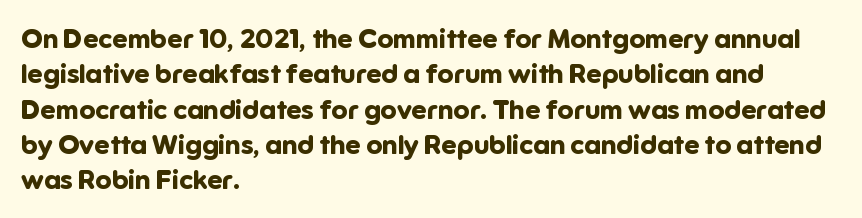
The image shows 27 px bold type, upright; set left-aligned, normal line spacing (1.31x), normal letter spacing, not underlined.
